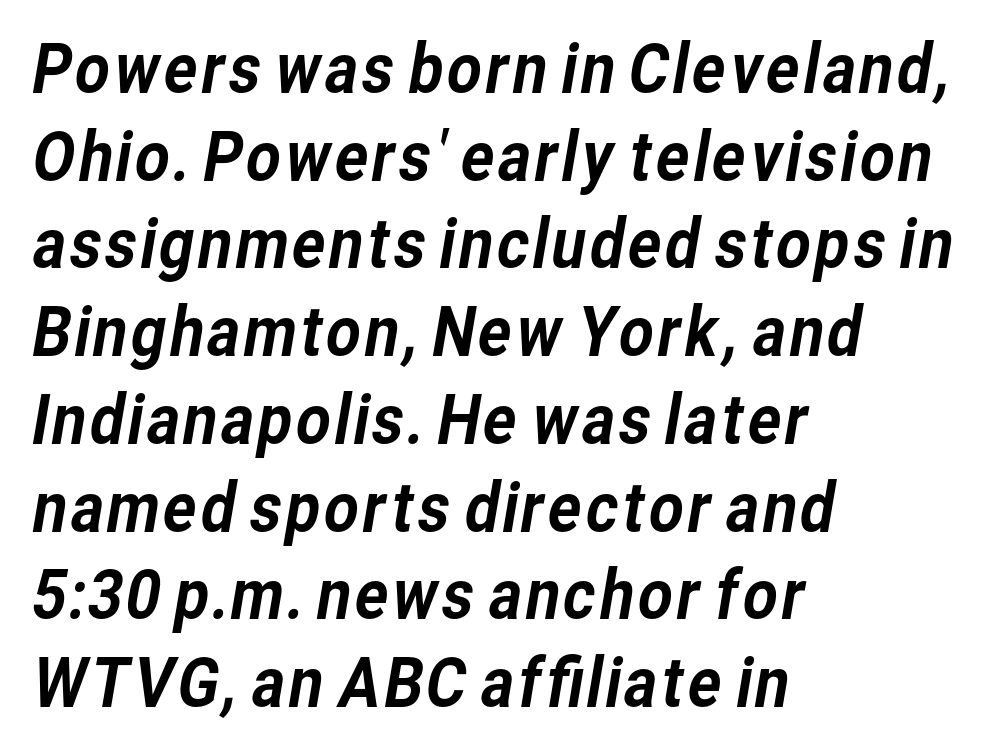
Q: Is the typeface a serif or a sans-serif typeface? A: Sans-serif.
Q: Is the text underlined? A: No.
Q: How is the paragraph aligned? A: Left-aligned.
Q: Is the spacing between letters normal or unusually wide? A: Normal.
Q: Is the spacing between lines tight, normal or loose? A: Normal.
Q: Width (condensed, normal, or wide)? A: Normal.
Q: Stroke contrast? A: Low.
Q: x-height? A: Medium.
Q: Monospaced? A: No.
